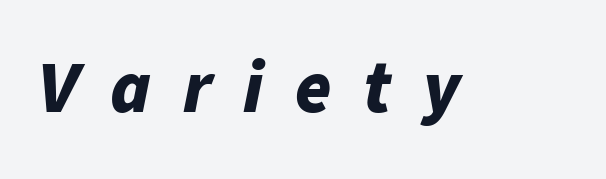
The image shows 73 px bold type, italic (leaning right); set unusually wide letter spacing (+0.43 em), not underlined; low stroke contrast and a medium x-height.
